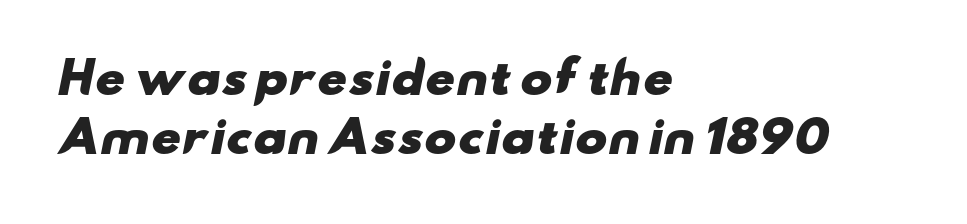
{"serif": "no", "bold": "yes", "weight": "heavy", "width": "wide", "stroke_contrast": "low", "x_height": "small", "monospaced": "no", "underline": "no", "align": "left", "line_spacing": "normal", "line_spacing_ratio": 1.37, "letter_spacing": "normal", "letter_spacing_em": 0.0, "glyph_px": 43}
